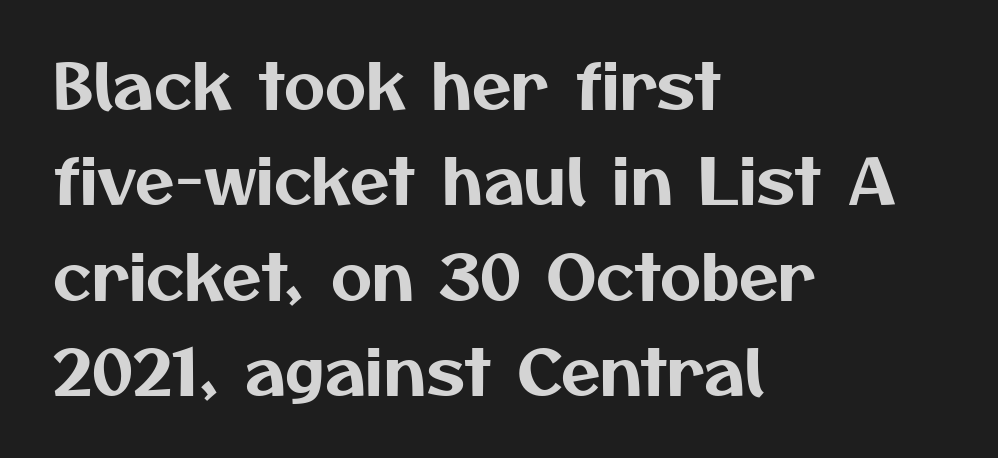
Q: Is the typeface a serif or a sans-serif typeface? A: Sans-serif.
Q: Is the text underlined? A: No.
Q: How is the paragraph aligned? A: Left-aligned.
Q: Is the spacing between letters normal or unusually wide? A: Normal.
Q: Is the spacing between lines tight, normal or loose? A: Normal.
Q: Width (condensed, normal, or wide)? A: Normal.
Q: Stroke contrast? A: Medium.
Q: x-height? A: Medium.
Q: Monospaced? A: No.
